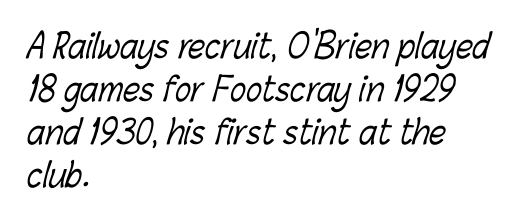
Q: Is the text bold? A: No.
Q: Is the text underlined? A: No.
Q: How is the paragraph aligned? A: Left-aligned.
Q: Is the spacing between letters normal or unusually wide? A: Normal.
Q: Is the spacing between lines tight, normal or loose? A: Normal.
Q: Width (condensed, normal, or wide)? A: Condensed.
Q: Stroke contrast? A: Low.
Q: x-height? A: Medium.
Q: Monospaced? A: No.
